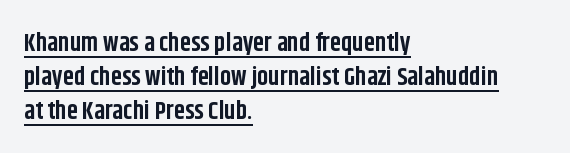
{"italic": "no", "bold": "yes", "underline": "yes", "align": "left", "line_spacing": "normal", "line_spacing_ratio": 1.37, "letter_spacing": "normal", "letter_spacing_em": 0.0, "glyph_px": 25}
